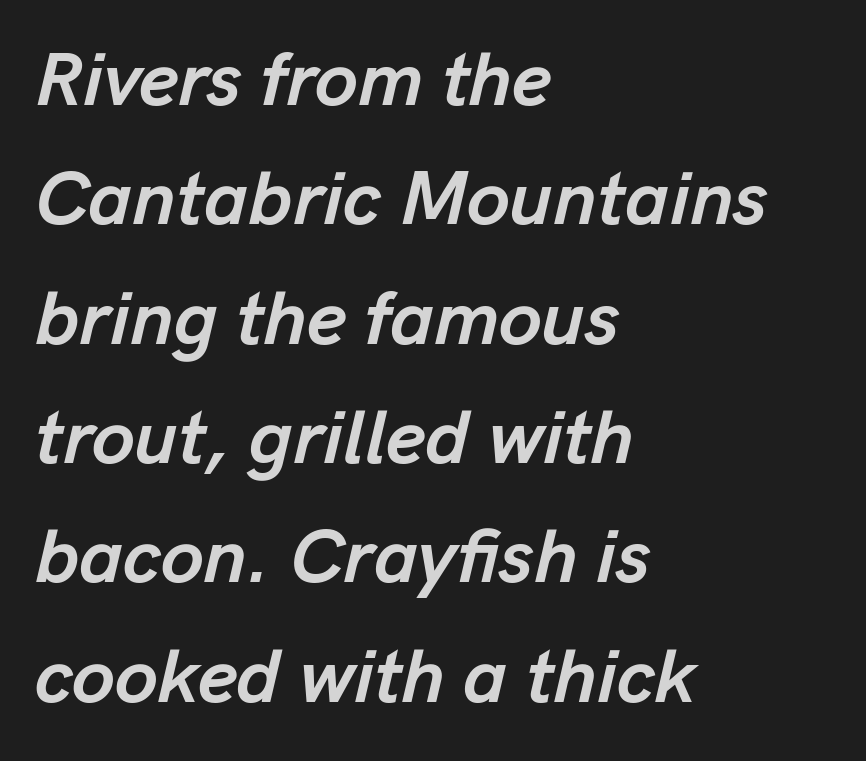
Q: Is the text bold? A: Yes.
Q: Is the text italic (slanted)? A: Yes, it leans right by about 13 degrees.
Q: Is the text underlined? A: No.
Q: How is the paragraph aligned? A: Left-aligned.
Q: Is the spacing between letters normal or unusually wide? A: Normal.
Q: Is the spacing between lines tight, normal or loose? A: Normal.
Q: Width (condensed, normal, or wide)? A: Normal.
Q: Stroke contrast? A: Low.
Q: x-height? A: Medium.
Q: Monospaced? A: No.
